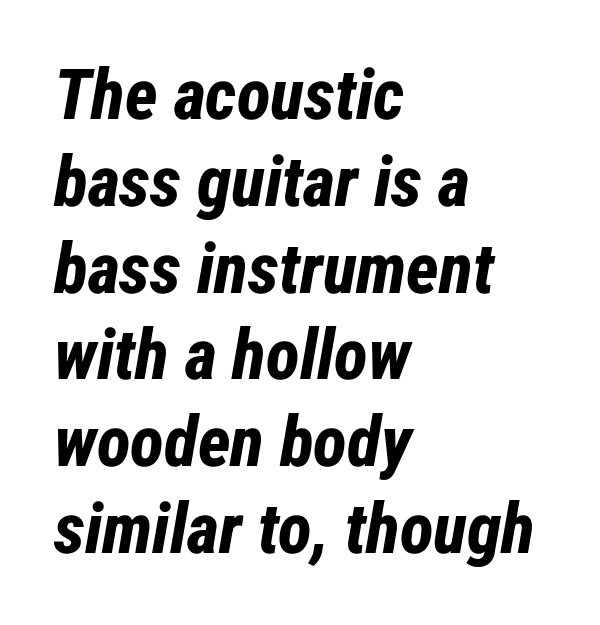
{"italic": "yes", "lean": "right", "slant_degrees": 12, "bold": "yes", "weight": "bold", "width": "condensed", "stroke_contrast": "low", "x_height": "medium", "monospaced": "no", "underline": "no", "align": "left", "line_spacing_ratio": 1.24, "letter_spacing": "normal", "letter_spacing_em": 0.0, "glyph_px": 70}
